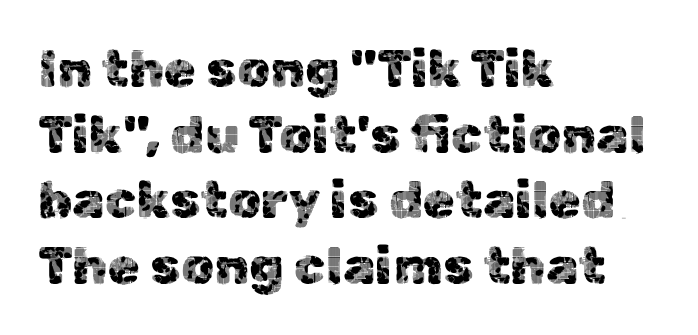
The rendering shows plain stroke endings on the letterforms — a sans-serif design. Glyph-to-glyph distance matches everyday printed text. A classic flush-left, rag-right setting is used for this passage. Every stem runs plumb, perpendicular to the baseline. Bare-footed words on every line. This block has exactly the height ordinary leading produces.
